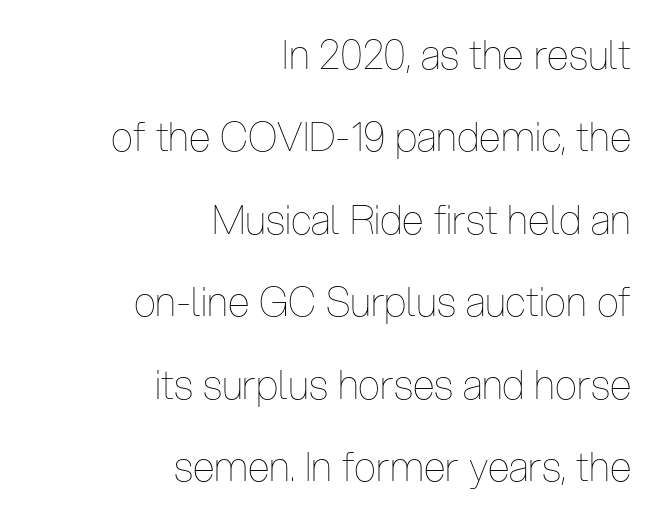
The image shows 40 px thin, condensed type, upright; set right-aligned, loose line spacing (2.06x), normal letter spacing, not underlined; low stroke contrast and a medium x-height.
